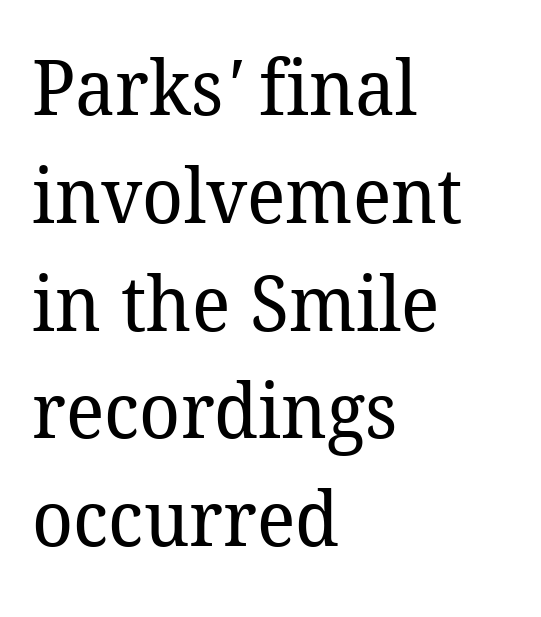
Q: Is the text bold? A: No.
Q: Is the typeface a serif or a sans-serif typeface? A: Serif.
Q: Is the text underlined? A: No.
Q: How is the paragraph aligned? A: Left-aligned.
Q: Is the spacing between letters normal or unusually wide? A: Normal.
Q: Is the spacing between lines tight, normal or loose? A: Normal.
Q: Width (condensed, normal, or wide)? A: Normal.
Q: Stroke contrast? A: Low.
Q: x-height? A: Medium.
Q: Monospaced? A: No.
